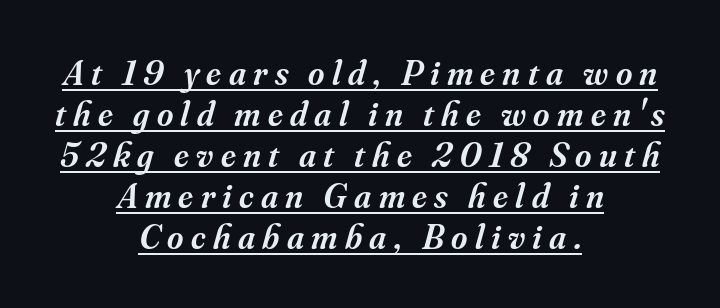
The rendered words wear a rule along their underside. The tracking jumps out immediately: characters are airy and widely separated. Think of a printed novel: that variable character pitch is what you see here. This is the in-between weight designers call semibold or demi. If you drew a line through each stem, it would be angled. Does the copy run flush right? No — it is centered line by line.
